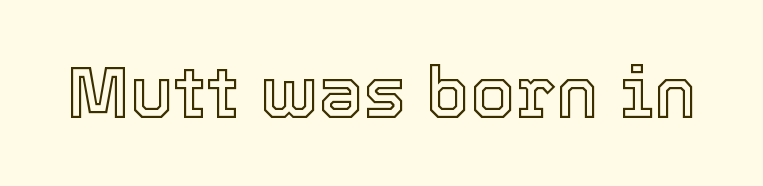
{"italic": "no", "width": "normal", "x_height": "medium", "monospaced": "no", "underline": "no", "letter_spacing": "normal", "letter_spacing_em": 0.0, "glyph_px": 72}
